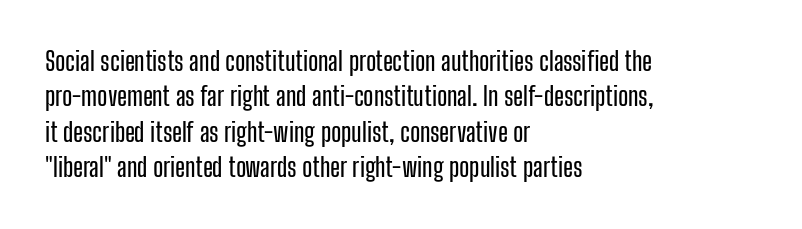
Q: Is the text italic (slanted)? A: No, it is upright.
Q: Is the text underlined? A: No.
Q: How is the paragraph aligned? A: Left-aligned.
Q: Is the spacing between letters normal or unusually wide? A: Normal.
Q: Is the spacing between lines tight, normal or loose? A: Normal.
